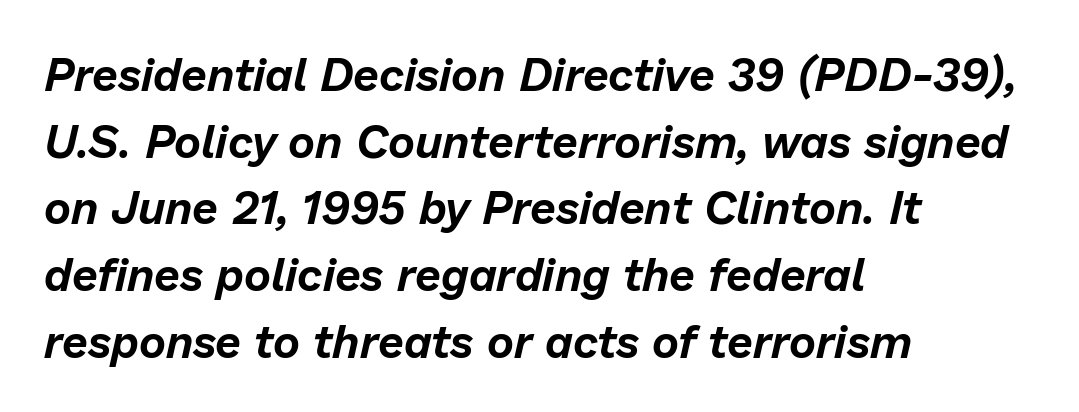
The image shows 46 px text type, italic (leaning right); set left-aligned, normal line spacing (1.45x), normal letter spacing, not underlined; low stroke contrast and a medium x-height.
